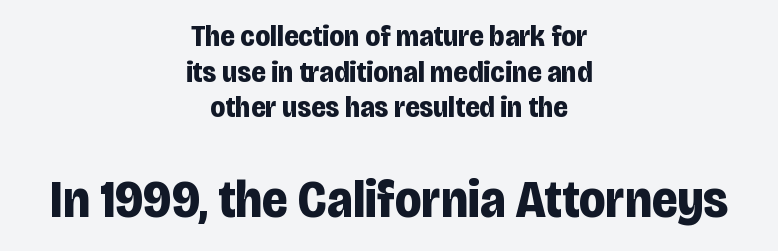
The image shows 53 px bold, condensed sans-serif type, upright; set centered, line spacing 1.19x, normal letter spacing, not underlined; the second (bottom) block is 1.77x larger; low stroke contrast and a large x-height.
